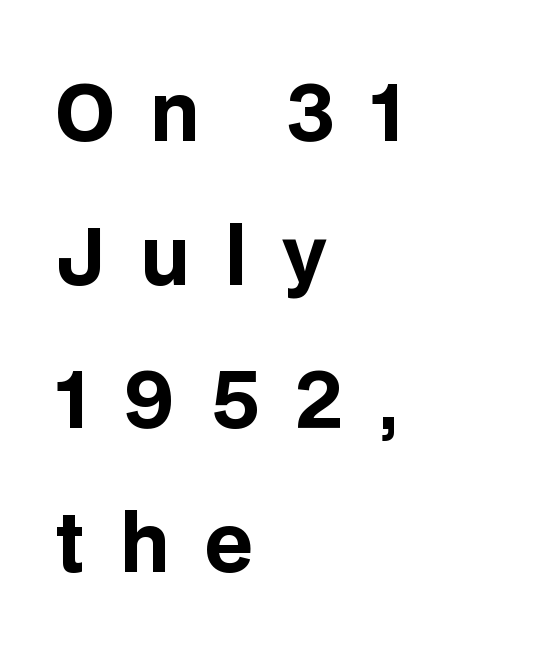
The image shows 78 px bold sans-serif type, upright; set left-aligned, line spacing 1.84x, unusually wide letter spacing (+0.45 em), not underlined; low stroke contrast and a large x-height.
